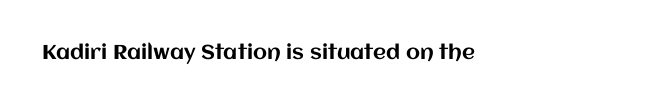
Q: Is the text italic (slanted)? A: No, it is upright.
Q: Is the text underlined? A: No.
Q: How is the paragraph aligned? A: Left-aligned.
Q: Is the spacing between letters normal or unusually wide? A: Normal.
